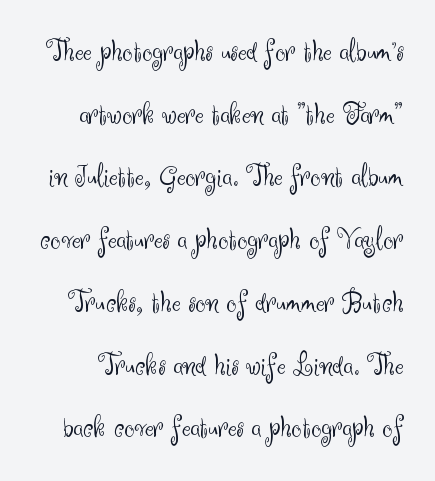
You can tell it's not italic because the verticals are truly vertical. Summary of vertical rhythm: relaxed, with wide interline spacing. Descender tails drop into unmarked territory. The characters are drawn with everyday or finer stroke widths.
